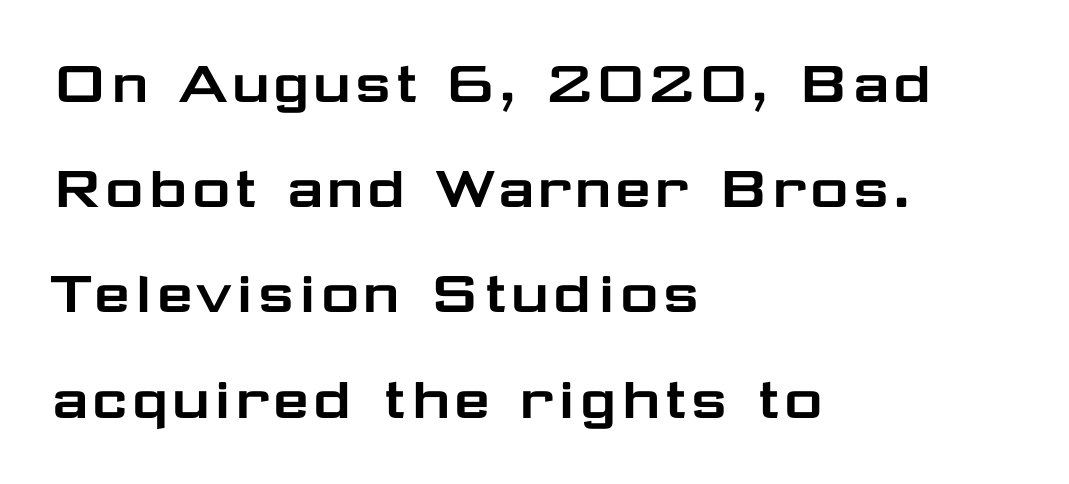
The image shows 67 px wide sans-serif type, upright; set left-aligned, normal line spacing (1.57x), normal letter spacing, not underlined; low stroke contrast and a medium x-height.
